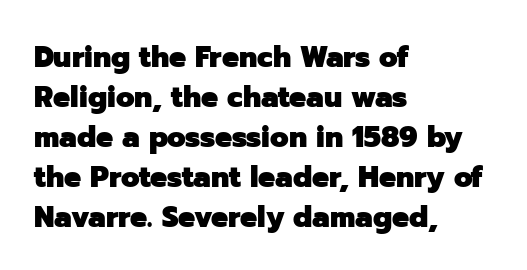
Q: Is the text bold? A: Yes.
Q: Is the text italic (slanted)? A: No, it is upright.
Q: Is the typeface a serif or a sans-serif typeface? A: Sans-serif.
Q: Is the text underlined? A: No.
Q: How is the paragraph aligned? A: Left-aligned.
Q: Is the spacing between letters normal or unusually wide? A: Normal.
Q: Is the spacing between lines tight, normal or loose? A: Normal.
Q: Width (condensed, normal, or wide)? A: Normal.
Q: Stroke contrast? A: Low.
Q: x-height? A: Medium.
Q: Monospaced? A: No.
